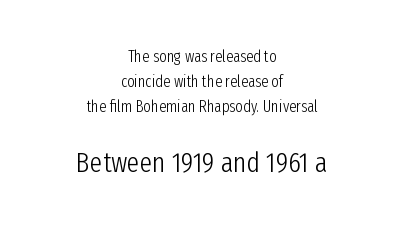
The image shows 28 px light, condensed sans-serif type, upright; set centered, normal line spacing (1.57x), normal letter spacing, not underlined; the second (bottom) block is 1.75x larger; low stroke contrast and a medium x-height.
